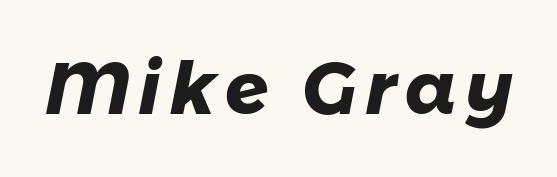
The image shows 72 px heavy sans-serif type; set not underlined; low stroke contrast and a medium x-height.
